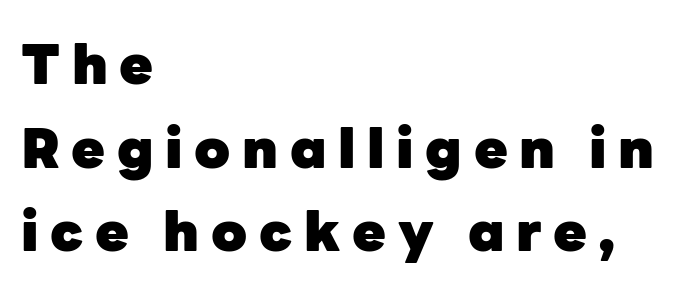
The rendering uses natural spacing where letterforms have individual widths. The letters stand upright; this is a roman face. Which margin do the lines hug? The left one — the right edge is uneven. As a designer I'd log this as weight 700, bold. A typesetter would label this face a sans. The string is rendered with underlining switched off.
